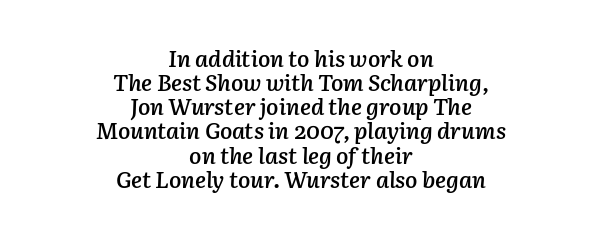
{"italic": "yes", "lean": "right", "slant_degrees": 3, "bold": "semi", "underline": "no", "align": "center", "line_spacing": "tight", "line_spacing_ratio": 1.05, "letter_spacing": "normal", "letter_spacing_em": 0.0, "glyph_px": 23}
